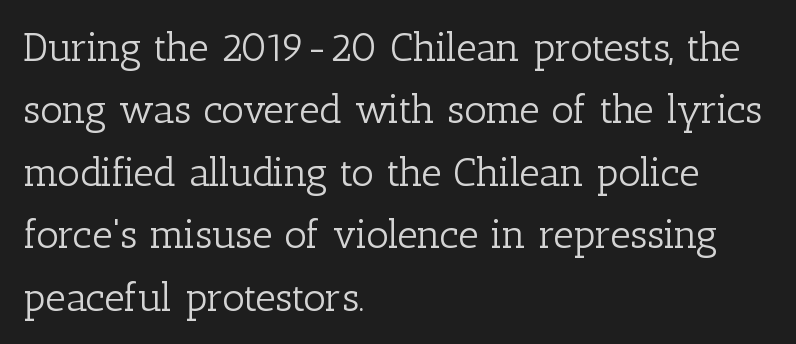
The image shows 40 px light serif type, upright; set left-aligned, normal line spacing (1.56x), normal letter spacing, not underlined; low stroke contrast and a medium x-height.
